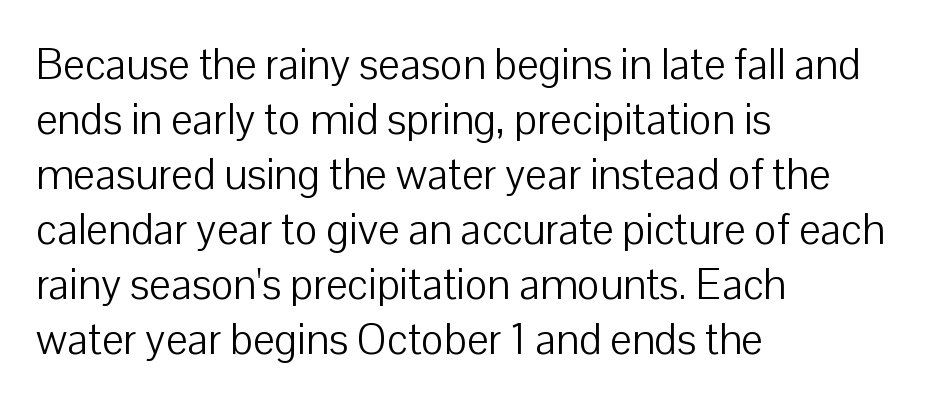
The image shows 43 px light sans-serif type, upright; set left-aligned, normal line spacing (1.28x), normal letter spacing, not underlined; low stroke contrast and a medium x-height.
